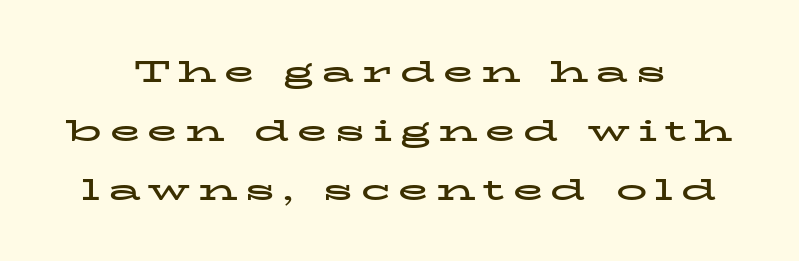
Q: Is the text bold? A: Yes.
Q: Is the text italic (slanted)? A: No, it is upright.
Q: Is the typeface a serif or a sans-serif typeface? A: Serif.
Q: Is the text underlined? A: No.
Q: How is the paragraph aligned? A: Centered.
Q: Is the spacing between letters normal or unusually wide? A: Unusually wide.
Q: Is the spacing between lines tight, normal or loose? A: Loose.
Q: Width (condensed, normal, or wide)? A: Wide.
Q: Stroke contrast? A: Low.
Q: x-height? A: Medium.
Q: Monospaced? A: No.
